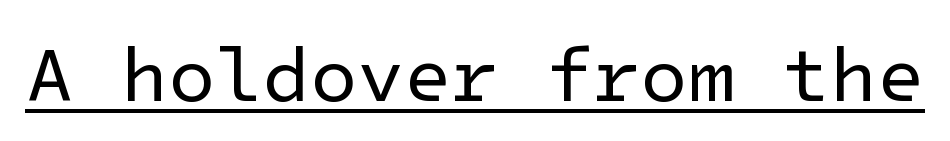
Q: Is the text bold? A: No.
Q: Is the text italic (slanted)? A: No, it is upright.
Q: Is the typeface a serif or a sans-serif typeface? A: Sans-serif.
Q: Is the text underlined? A: Yes.
Q: Is the spacing between letters normal or unusually wide? A: Normal.
Q: Width (condensed, normal, or wide)? A: Normal.
Q: Stroke contrast? A: Low.
Q: x-height? A: Medium.
